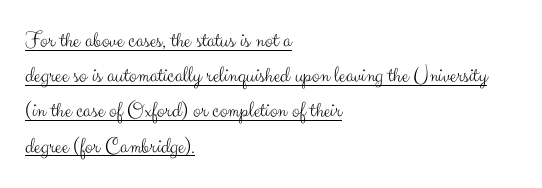
Q: Is the text bold? A: No.
Q: Is the text italic (slanted)? A: Yes.
Q: Is the text underlined? A: Yes.
Q: How is the paragraph aligned? A: Left-aligned.
Q: Is the spacing between letters normal or unusually wide? A: Normal.
Q: Is the spacing between lines tight, normal or loose? A: Normal.
